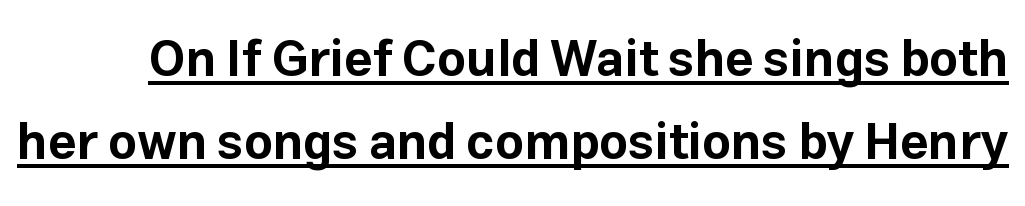
Q: Is the text bold? A: Yes.
Q: Is the text italic (slanted)? A: No, it is upright.
Q: Is the typeface a serif or a sans-serif typeface? A: Sans-serif.
Q: Is the text underlined? A: Yes.
Q: Is the spacing between letters normal or unusually wide? A: Normal.
Q: Is the spacing between lines tight, normal or loose? A: Normal.
Q: Width (condensed, normal, or wide)? A: Normal.
Q: Stroke contrast? A: Low.
Q: x-height? A: Medium.
Q: Monospaced? A: No.
